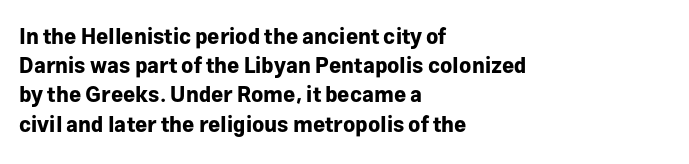
When letters stand straight like this, we call the style roman or upright. Line starts are locked; line ends wander. Quick note: underline off. Words appear dense and cohesive because spacing is normal. A normal amount of white space separates one row of letters from the next.
